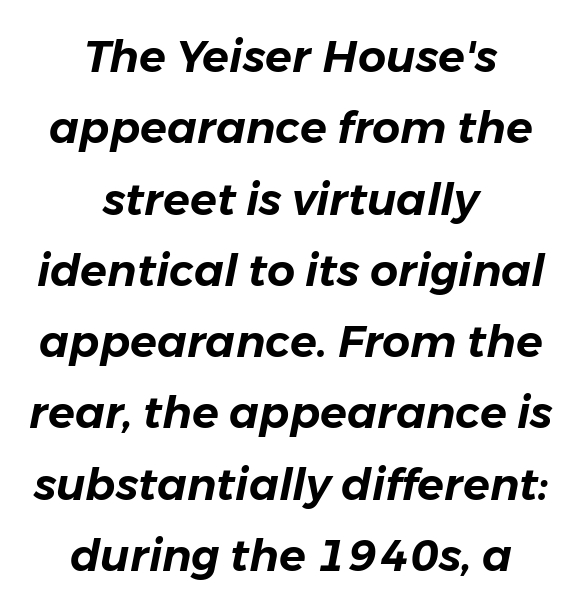
{"italic": "yes", "lean": "right", "slant_degrees": 11, "width": "normal", "stroke_contrast": "low", "x_height": "medium", "monospaced": "no", "underline": "no", "align": "center", "line_spacing": "normal", "line_spacing_ratio": 1.62, "letter_spacing": "normal", "letter_spacing_em": 0.0, "glyph_px": 44}
